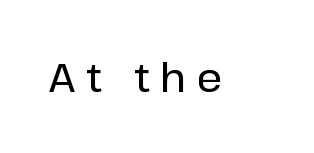
The image shows 40 px sans-serif type, upright; set unusually wide letter spacing (+0.27 em), not underlined; low stroke contrast and a medium x-height.
